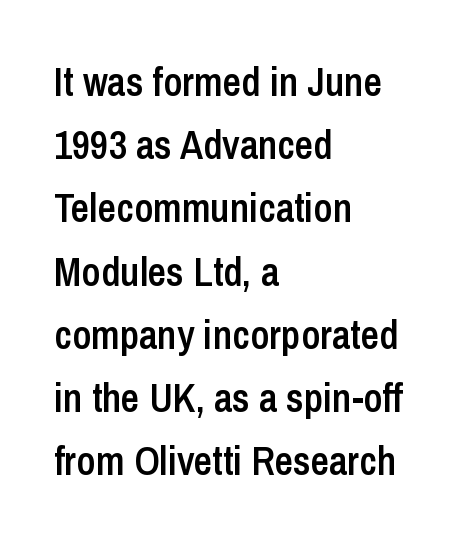
Q: Is the text bold? A: Semi-bold.
Q: Is the text italic (slanted)? A: No, it is upright.
Q: Is the typeface a serif or a sans-serif typeface? A: Sans-serif.
Q: Is the text underlined? A: No.
Q: How is the paragraph aligned? A: Left-aligned.
Q: Is the spacing between letters normal or unusually wide? A: Normal.
Q: Is the spacing between lines tight, normal or loose? A: Normal.
Q: Width (condensed, normal, or wide)? A: Condensed.
Q: Stroke contrast? A: Low.
Q: x-height? A: Medium.
Q: Monospaced? A: No.
